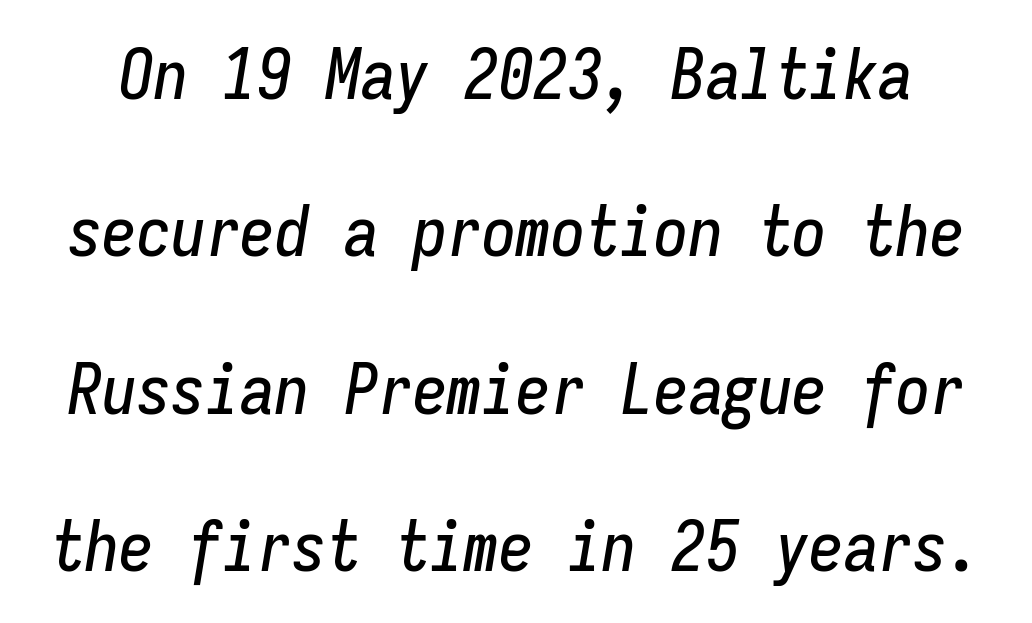
{"italic": "yes", "lean": "right", "slant_degrees": 9, "width": "condensed", "stroke_contrast": "low", "x_height": "medium", "monospaced": "yes", "underline": "no", "line_spacing": "loose", "line_spacing_ratio": 2.28, "letter_spacing": "normal", "letter_spacing_em": 0.0, "glyph_px": 69}
